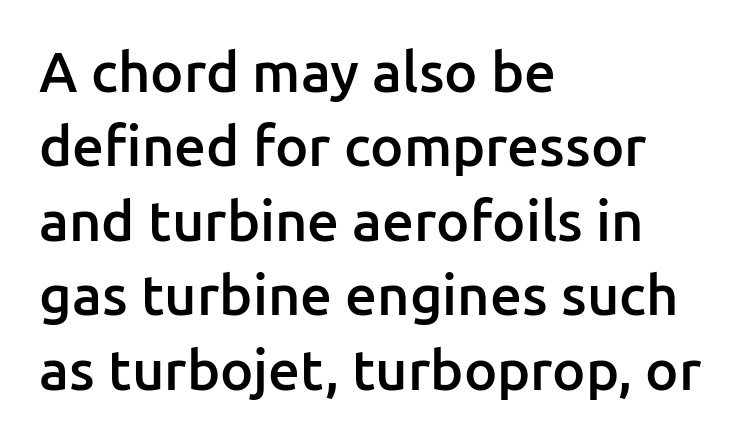
{"serif": "no", "italic": "no", "bold": "semi", "weight": "semibold", "width": "normal", "stroke_contrast": "low", "x_height": "medium", "monospaced": "no", "underline": "no", "align": "left", "line_spacing": "normal", "line_spacing_ratio": 1.33, "letter_spacing": "normal", "letter_spacing_em": 0.0, "glyph_px": 56}
